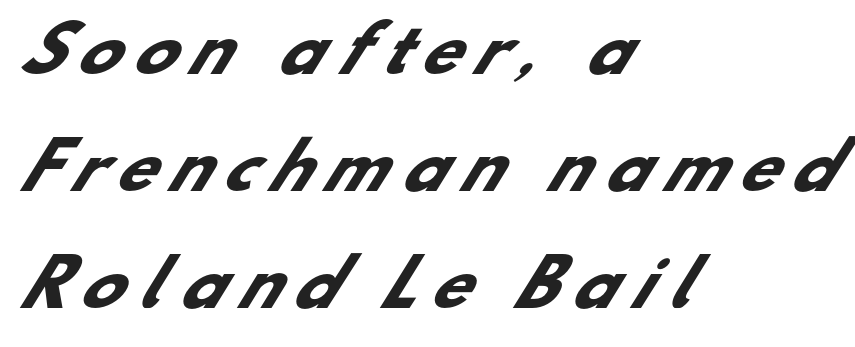
{"serif": "no", "bold": "yes", "weight": "heavy", "width": "normal", "stroke_contrast": "low", "x_height": "small", "monospaced": "no", "underline": "no", "align": "left", "line_spacing_ratio": 1.86, "letter_spacing": "wide", "letter_spacing_em": 0.22, "glyph_px": 63}
